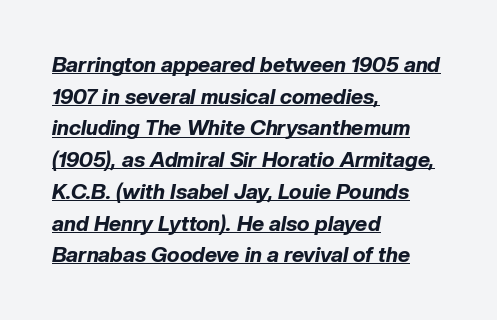
{"italic": "yes", "lean": "right", "slant_degrees": 10, "bold": "yes", "underline": "yes", "align": "left", "line_spacing": "normal", "line_spacing_ratio": 1.51, "letter_spacing": "normal", "letter_spacing_em": 0.0, "glyph_px": 21}
